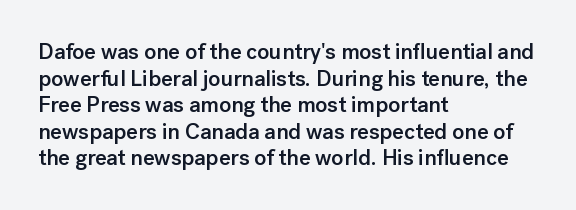
{"italic": "no", "bold": "semi", "underline": "no", "align": "left", "line_spacing_ratio": 1.21, "letter_spacing": "normal", "letter_spacing_em": 0.0, "glyph_px": 22}
